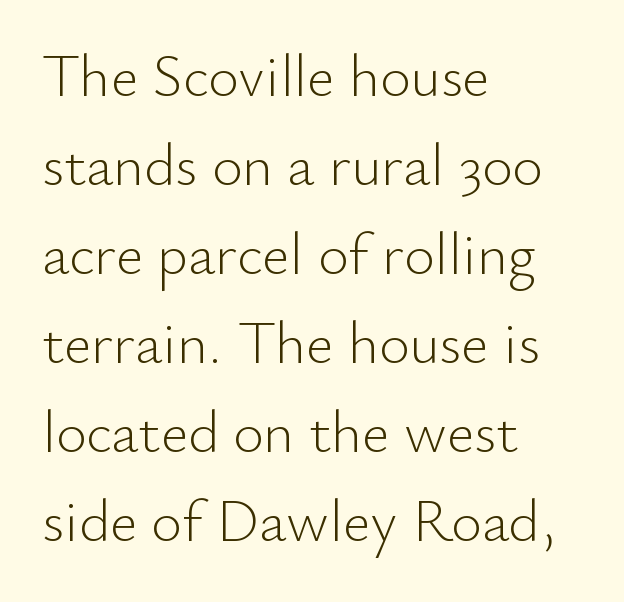
{"serif": "no", "italic": "no", "bold": "no", "weight": "light", "width": "normal", "stroke_contrast": "low", "x_height": "small", "monospaced": "no", "underline": "no", "align": "left", "line_spacing": "normal", "line_spacing_ratio": 1.51, "letter_spacing": "normal", "letter_spacing_em": 0.0, "glyph_px": 59}
